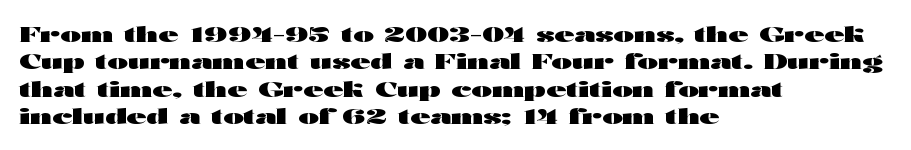
{"italic": "no", "bold": "yes", "underline": "no", "align": "left", "line_spacing_ratio": 1.24, "letter_spacing": "normal", "letter_spacing_em": 0.0, "glyph_px": 22}
